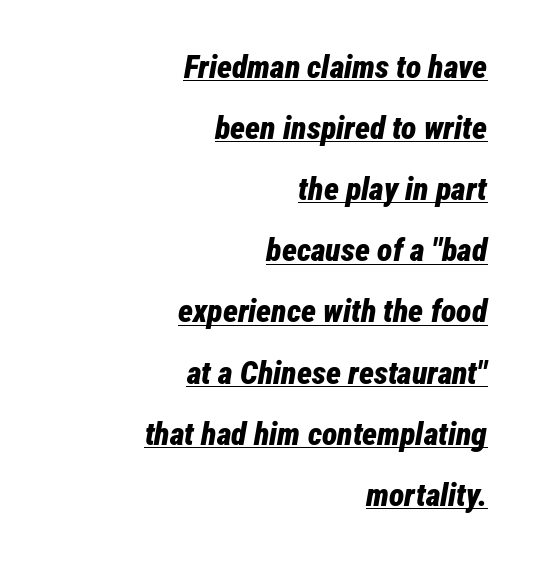
{"italic": "yes", "lean": "right", "slant_degrees": 12, "bold": "yes", "weight": "bold", "width": "condensed", "stroke_contrast": "low", "x_height": "medium", "monospaced": "no", "underline": "yes", "align": "right", "line_spacing": "loose", "line_spacing_ratio": 1.91, "letter_spacing": "normal", "letter_spacing_em": 0.0, "glyph_px": 32}
